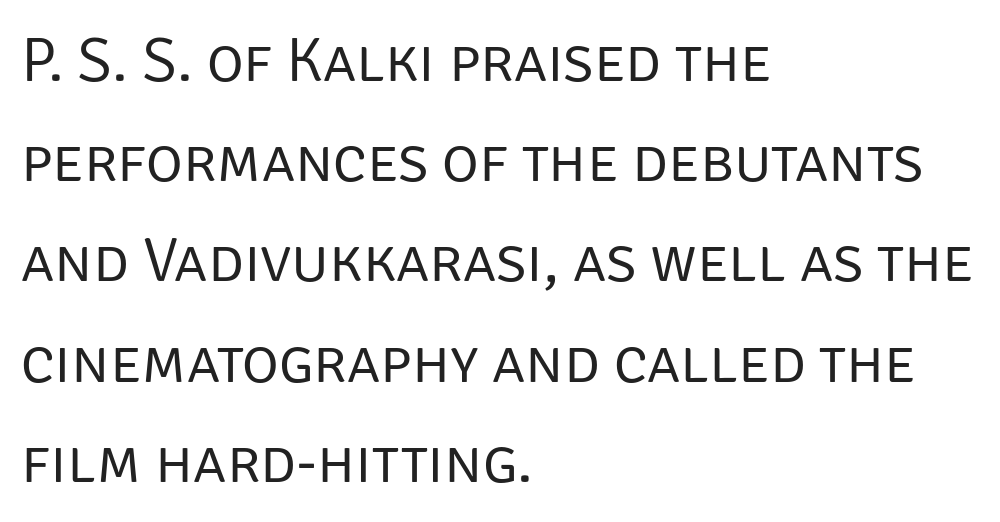
Note the varied advance widths — an 'i' is clearly narrower than an 'm'. Designer's note — italics off, roman on. Horizontal bands of white between lines are of average thickness. The tracking reads as untouched default to a designer's eye. Short and long lines alike share a common starting point at left.
